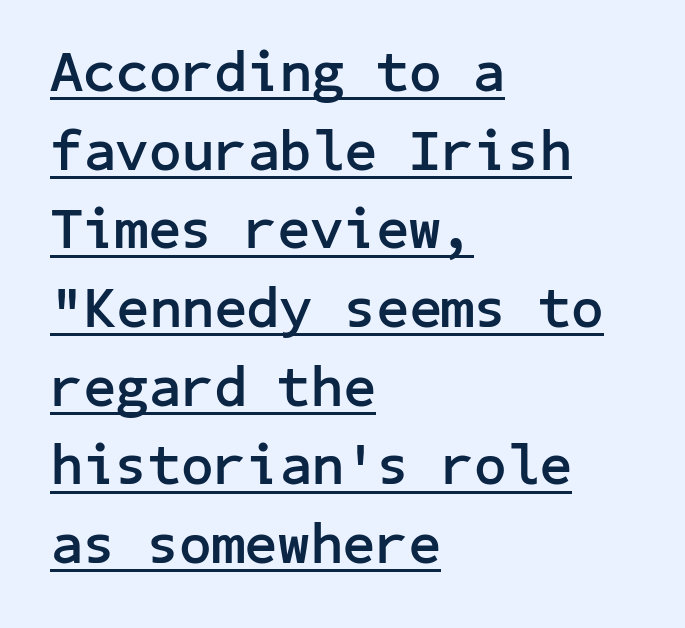
The image shows 57 px semibold sans-serif type, upright; set left-aligned, normal line spacing (1.38x), normal letter spacing, underlined; low stroke contrast and a medium x-height.
